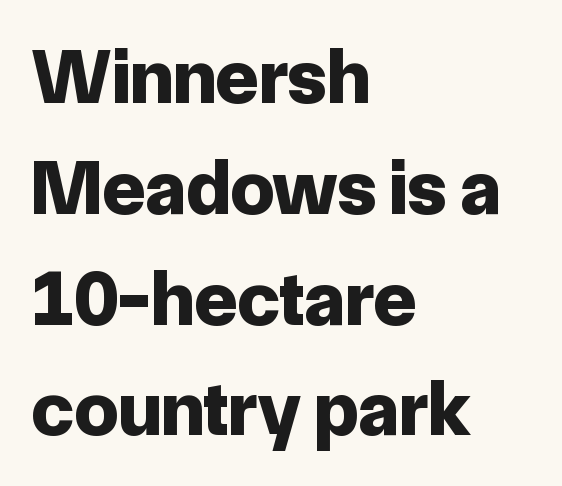
{"serif": "no", "italic": "no", "bold": "yes", "weight": "bold", "width": "normal", "stroke_contrast": "low", "x_height": "medium", "monospaced": "no", "underline": "no", "align": "left", "line_spacing": "normal", "line_spacing_ratio": 1.42, "letter_spacing": "normal", "letter_spacing_em": 0.0, "glyph_px": 78}
